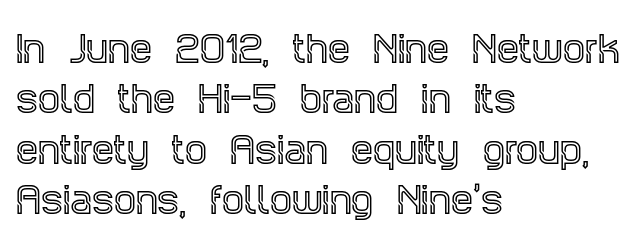
{"serif": "yes", "italic": "no", "width": "condensed", "x_height": "large", "monospaced": "no", "underline": "no", "align": "left", "line_spacing": "normal", "line_spacing_ratio": 1.44, "letter_spacing": "normal", "letter_spacing_em": 0.0, "glyph_px": 35}
